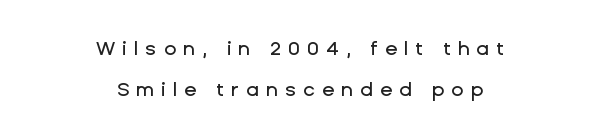
Bare-footed words on every line. Someone cranked the tracking dial way up on this one. Horizontal bands of white between lines are thick stripes. The specimen reads as upright at a glance. If you folded the block vertically in half, each line would mirror itself in length.
